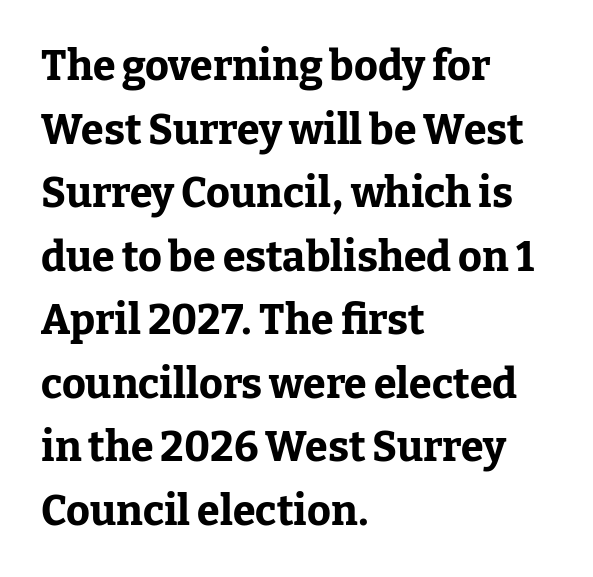
{"serif": "yes", "italic": "no", "bold": "yes", "weight": "bold", "width": "normal", "stroke_contrast": "low", "x_height": "medium", "monospaced": "no", "underline": "no", "align": "left", "line_spacing": "normal", "line_spacing_ratio": 1.55, "letter_spacing": "normal", "letter_spacing_em": 0.0, "glyph_px": 41}
